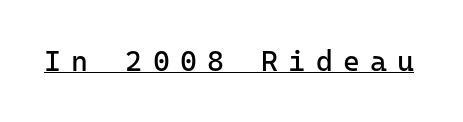
Q: Is the text bold? A: No.
Q: Is the text italic (slanted)? A: No, it is upright.
Q: Is the typeface a serif or a sans-serif typeface? A: Sans-serif.
Q: Is the text underlined? A: Yes.
Q: Is the spacing between letters normal or unusually wide? A: Unusually wide.
Q: Width (condensed, normal, or wide)? A: Normal.
Q: Stroke contrast? A: Low.
Q: x-height? A: Medium.
Q: Monospaced? A: Yes.
